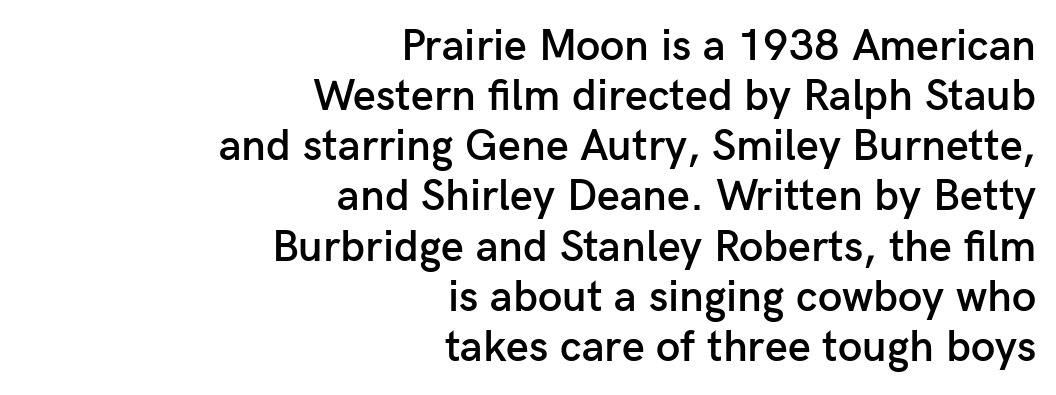
{"serif": "no", "italic": "no", "bold": "semi", "weight": "semibold", "width": "normal", "stroke_contrast": "low", "x_height": "medium", "monospaced": "no", "underline": "no", "align": "right", "line_spacing": "tight", "line_spacing_ratio": 1.14, "letter_spacing": "normal", "letter_spacing_em": 0.0, "glyph_px": 44}
